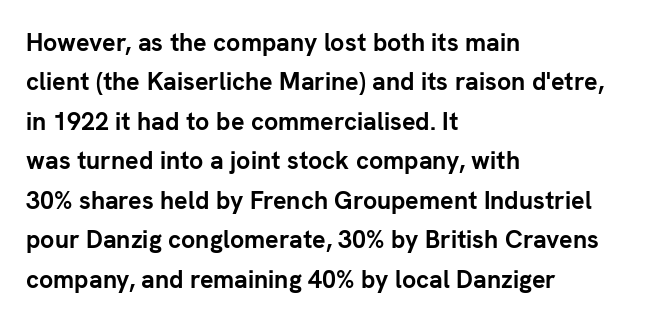
Q: Is the text bold? A: Yes.
Q: Is the text italic (slanted)? A: No, it is upright.
Q: Is the text underlined? A: No.
Q: How is the paragraph aligned? A: Left-aligned.
Q: Is the spacing between letters normal or unusually wide? A: Normal.
Q: Is the spacing between lines tight, normal or loose? A: Normal.
